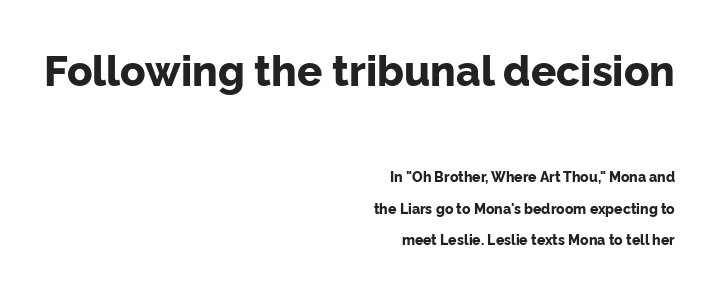
{"serif": "no", "italic": "no", "bold": "yes", "weight": "bold", "width": "normal", "stroke_contrast": "low", "x_height": "medium", "monospaced": "no", "underline": "no", "align": "right", "line_spacing": "loose", "line_spacing_ratio": 2.25, "letter_spacing": "normal", "letter_spacing_em": 0.0, "larger_block": "first", "size_ratio": 3.0, "glyph_px": 42}
